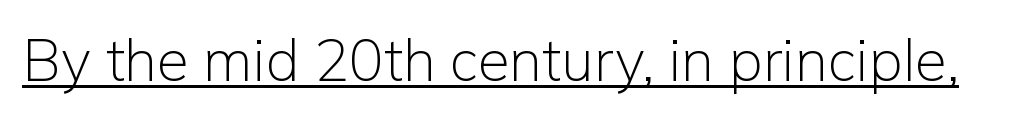
The image shows 58 px light sans-serif type, upright; set normal letter spacing, underlined; low stroke contrast and a medium x-height.
